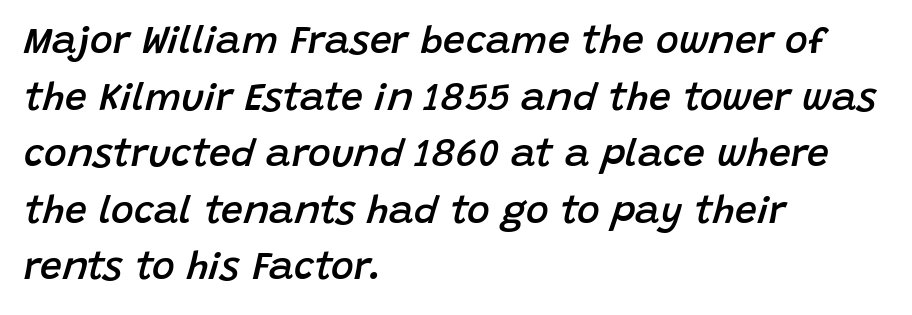
{"italic": "yes", "lean": "right", "slant_degrees": 15, "bold": "semi", "weight": "semibold", "width": "normal", "stroke_contrast": "low", "x_height": "large", "monospaced": "no", "underline": "no", "align": "left", "line_spacing": "normal", "line_spacing_ratio": 1.45, "letter_spacing": "normal", "letter_spacing_em": 0.0, "glyph_px": 39}
